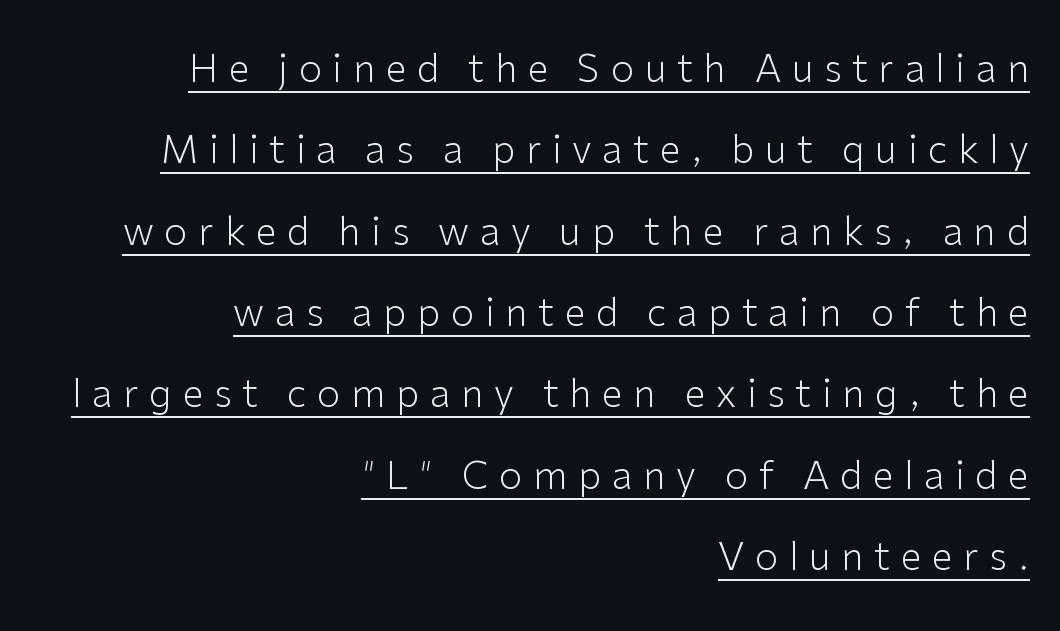
The image shows 38 px light sans-serif type, upright; set right-aligned, loose line spacing (2.14x), unusually wide letter spacing (+0.28 em), underlined; low stroke contrast and a medium x-height.
